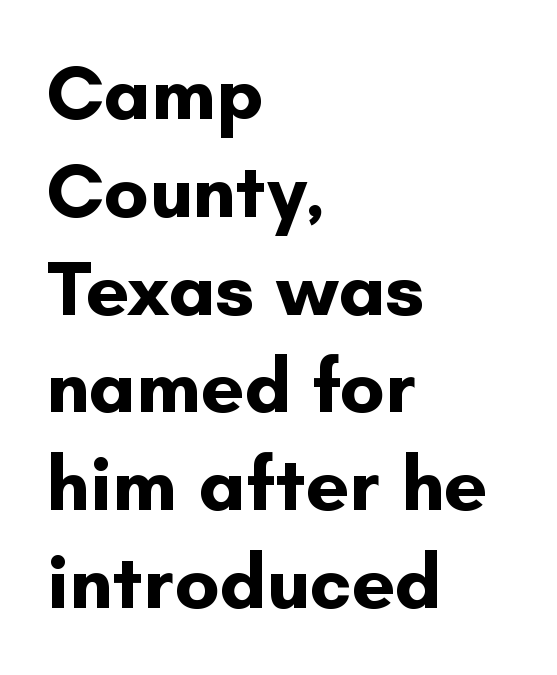
{"serif": "no", "italic": "no", "bold": "yes", "weight": "bold", "width": "normal", "stroke_contrast": "low", "x_height": "small", "monospaced": "no", "underline": "no", "align": "left", "line_spacing": "normal", "line_spacing_ratio": 1.27, "letter_spacing": "normal", "letter_spacing_em": 0.0, "glyph_px": 77}
